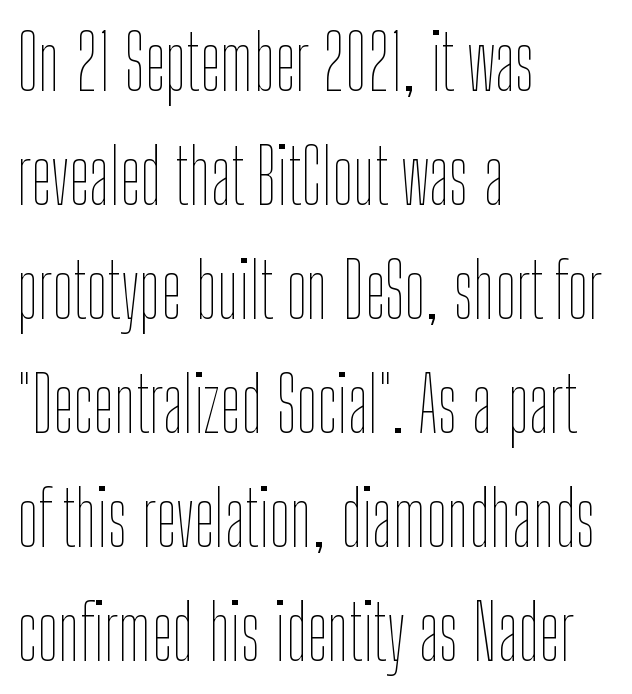
{"italic": "no", "bold": "no", "weight": "thin", "width": "condensed", "stroke_contrast": "low", "x_height": "medium", "monospaced": "no", "underline": "no", "align": "left", "line_spacing": "normal", "line_spacing_ratio": 1.52, "letter_spacing": "normal", "letter_spacing_em": 0.0, "glyph_px": 75}
